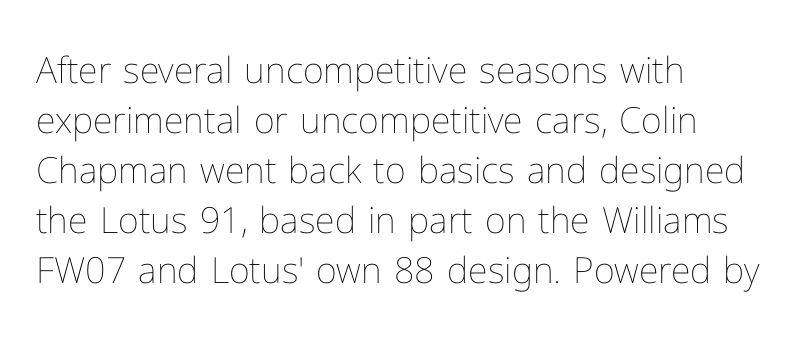
The gaps between neighbouring characters are ordinary and unremarkable. The lines are quadded left. Baseline-to-baseline distance is the conventional proportion of letter height. The specimen reads as upright at a glance. The specimen omits any rule beneath the text block's lines.
